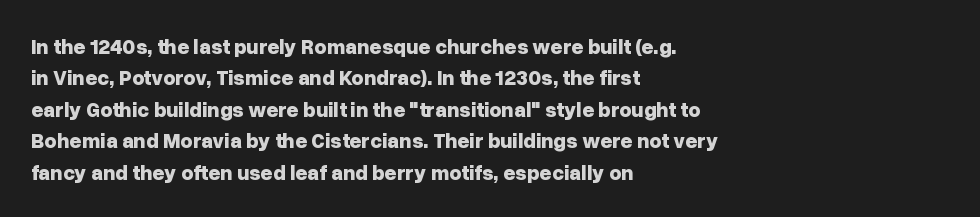
The image shows 21 px bold type, upright; set left-aligned, normal line spacing (1.5x), normal letter spacing, not underlined.
